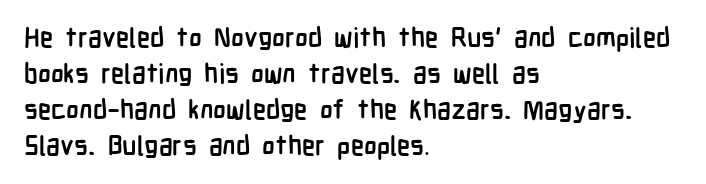
Q: Is the text bold? A: Yes.
Q: Is the text italic (slanted)? A: No, it is upright.
Q: Is the text underlined? A: No.
Q: How is the paragraph aligned? A: Left-aligned.
Q: Is the spacing between letters normal or unusually wide? A: Normal.
Q: Is the spacing between lines tight, normal or loose? A: Normal.
